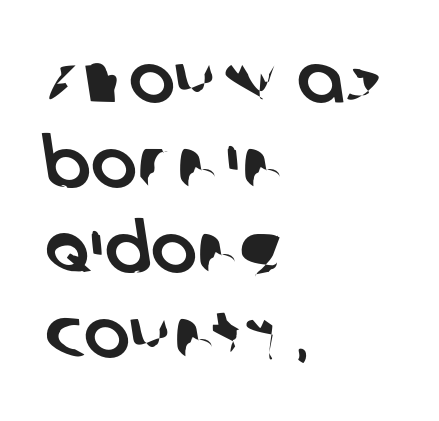
The image shows 69 px sans-serif type; set left-aligned, line spacing 1.23x, normal letter spacing, not underlined; low stroke contrast and a large x-height.
